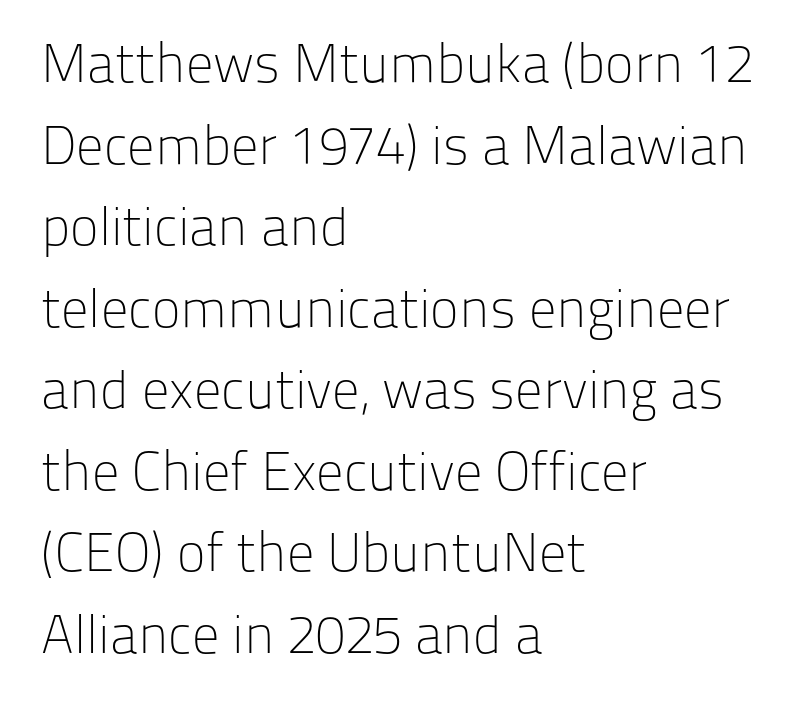
{"serif": "no", "italic": "no", "bold": "no", "weight": "light", "width": "normal", "stroke_contrast": "low", "x_height": "medium", "monospaced": "no", "underline": "no", "align": "left", "line_spacing": "normal", "line_spacing_ratio": 1.51, "letter_spacing": "normal", "letter_spacing_em": 0.0, "glyph_px": 54}
